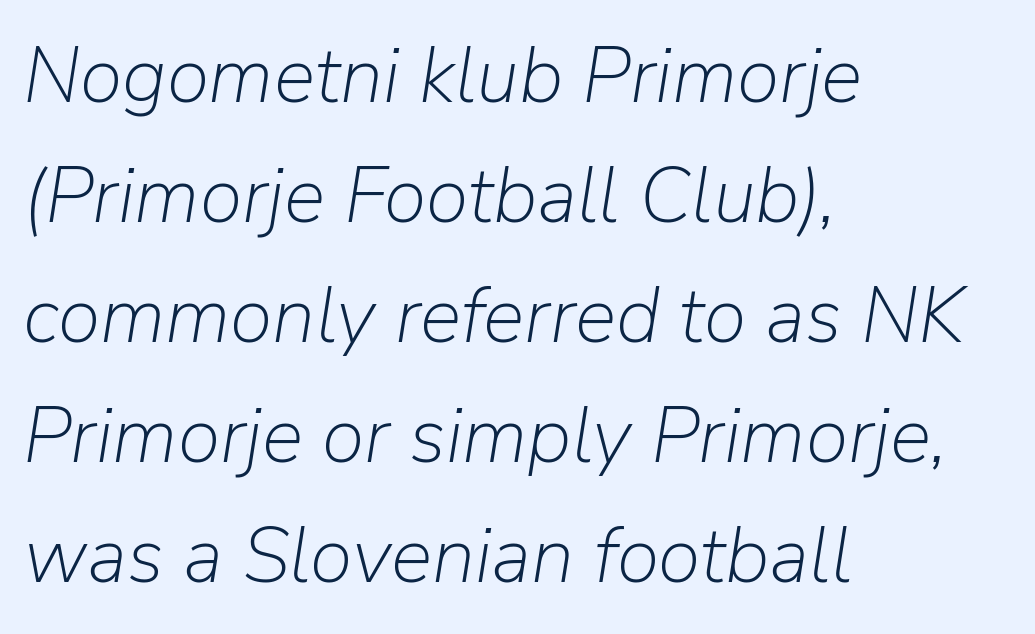
When letters slant like this, we call the style italic. Think of a printed novel: that variable character pitch is what you see here. Evenly set lines give the paragraph a standard silhouette. Unmarked baselines from the first word to the last. The font sits on the lighter half of the weight spectrum, regular included.
